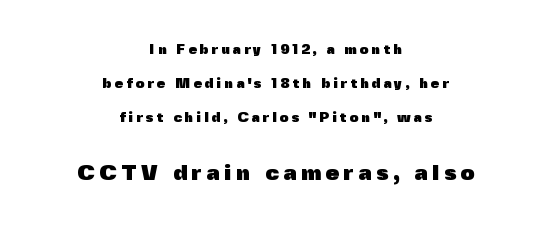
The image shows 22 px bold type, upright; set centered, loose line spacing (2.43x), unusually wide letter spacing (+0.2 em), not underlined; the second (bottom) block is 1.57x larger.
